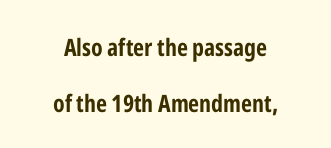
Q: Is the text bold? A: Yes.
Q: Is the text italic (slanted)? A: No, it is upright.
Q: Is the text underlined? A: No.
Q: How is the paragraph aligned? A: Centered.
Q: Is the spacing between letters normal or unusually wide? A: Normal.
Q: Is the spacing between lines tight, normal or loose? A: Loose.
